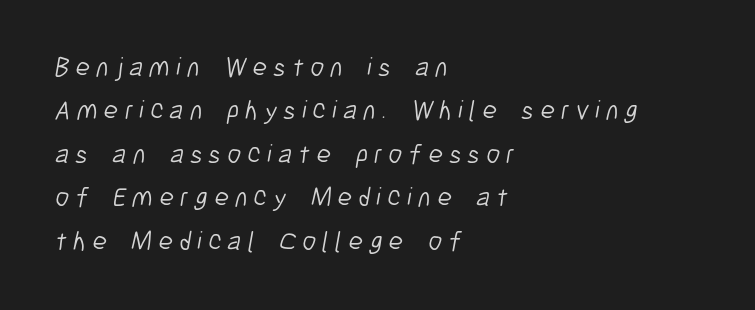
Normally led — the rows are evenly, conventionally spaced. Bold? No — there's no thickening of the strokes. The text block is weighted toward the left margin, trailing off unevenly rightward. The foot of each line stays bare and open. Spacing between characters has been opened up far beyond the box default.
